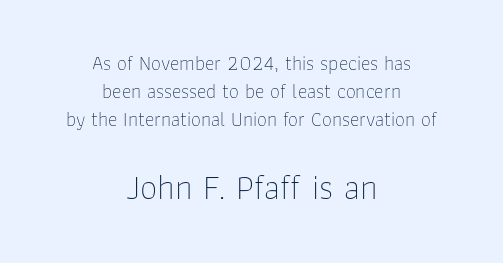
Interline gaps are of average width in this sample. Unmarked baselines from the first word to the last. Vertical strokes here are truly vertical. This sample uses a sans-serif face.
